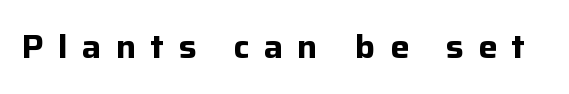
The image shows 32 px bold sans-serif type, upright; set unusually wide letter spacing (+0.45 em), not underlined; low stroke contrast and a medium x-height.
